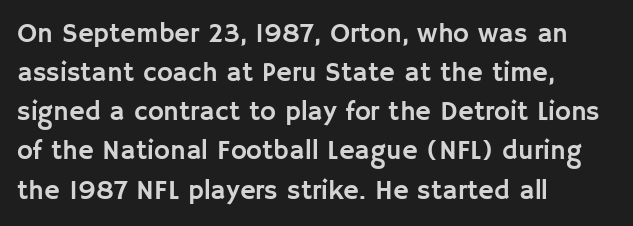
Q: Is the text italic (slanted)? A: No, it is upright.
Q: Is the text underlined? A: No.
Q: How is the paragraph aligned? A: Left-aligned.
Q: Is the spacing between letters normal or unusually wide? A: Normal.
Q: Is the spacing between lines tight, normal or loose? A: Normal.
